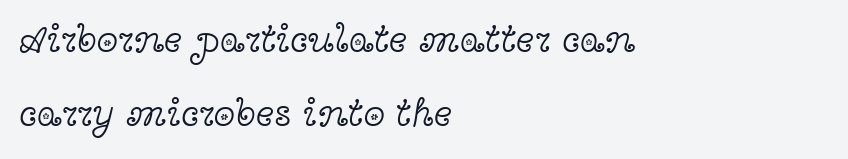
The image shows 39 px light, wide serif type; set left-aligned, loose line spacing (1.91x), normal letter spacing, not underlined; a medium x-height.
